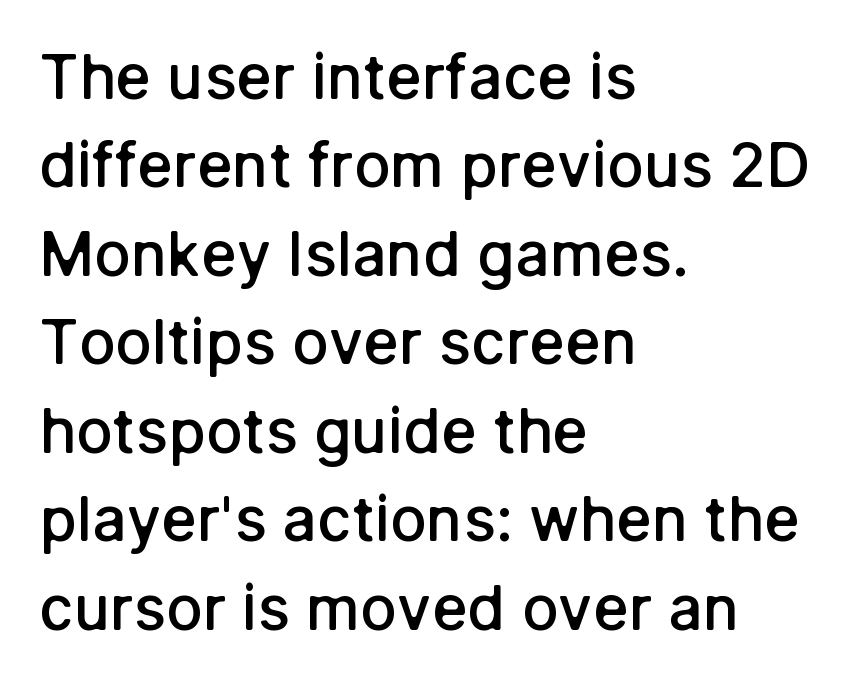
Q: Is the text bold? A: Semi-bold.
Q: Is the text italic (slanted)? A: No, it is upright.
Q: Is the typeface a serif or a sans-serif typeface? A: Sans-serif.
Q: Is the text underlined? A: No.
Q: How is the paragraph aligned? A: Left-aligned.
Q: Is the spacing between letters normal or unusually wide? A: Normal.
Q: Is the spacing between lines tight, normal or loose? A: Normal.
Q: Width (condensed, normal, or wide)? A: Normal.
Q: Stroke contrast? A: Low.
Q: x-height? A: Medium.
Q: Monospaced? A: No.
